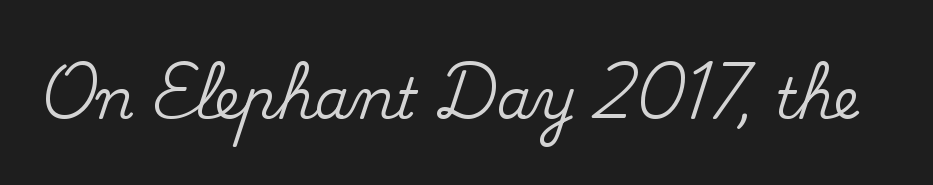
Q: Is the text italic (slanted)? A: Yes.
Q: Is the typeface a serif or a sans-serif typeface? A: Serif.
Q: Is the text underlined? A: No.
Q: Is the spacing between letters normal or unusually wide? A: Normal.
Q: Width (condensed, normal, or wide)? A: Normal.
Q: Stroke contrast? A: Medium.
Q: x-height? A: Small.
Q: Monospaced? A: No.
